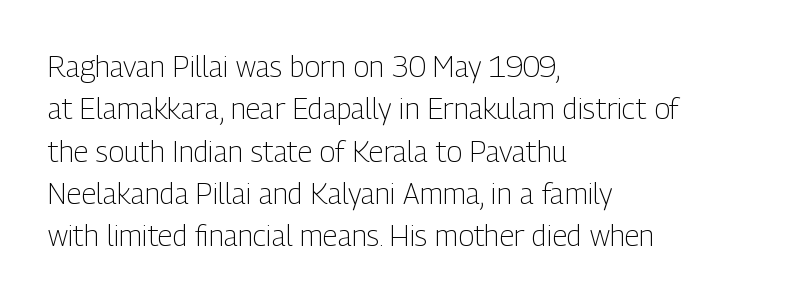
The image shows 29 px light, condensed sans-serif type, upright; set left-aligned, normal line spacing (1.46x), normal letter spacing, not underlined; low stroke contrast and a medium x-height.
